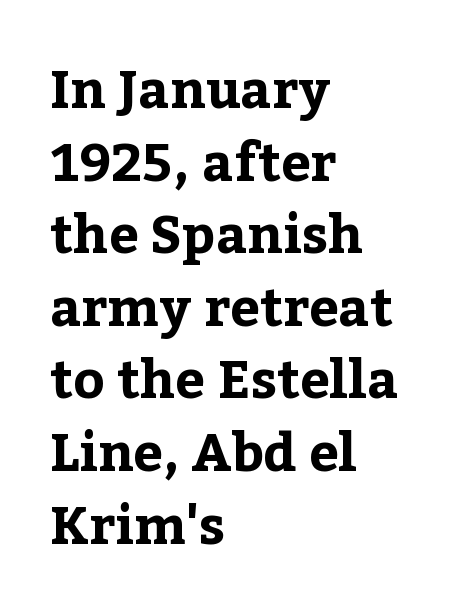
{"serif": "yes", "italic": "no", "bold": "yes", "weight": "bold", "width": "normal", "stroke_contrast": "low", "x_height": "medium", "monospaced": "no", "underline": "no", "align": "left", "line_spacing": "normal", "line_spacing_ratio": 1.37, "letter_spacing": "normal", "letter_spacing_em": 0.0, "glyph_px": 53}
